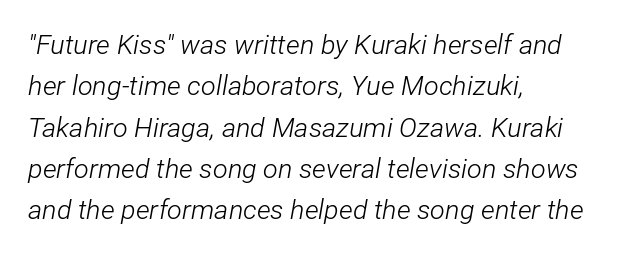
Q: Is the text bold? A: No.
Q: Is the text italic (slanted)? A: Yes, it leans right by about 12 degrees.
Q: Is the text underlined? A: No.
Q: How is the paragraph aligned? A: Left-aligned.
Q: Is the spacing between letters normal or unusually wide? A: Normal.
Q: Is the spacing between lines tight, normal or loose? A: Normal.
